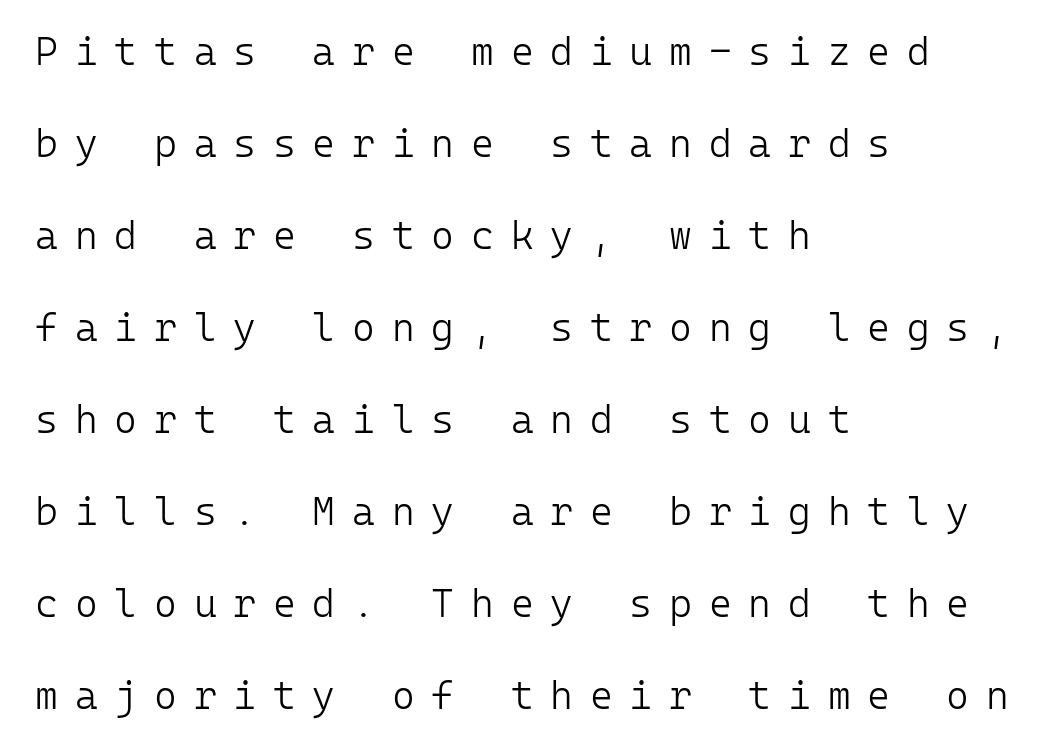
{"serif": "no", "italic": "no", "bold": "no", "weight": "light", "width": "normal", "stroke_contrast": "low", "x_height": "medium", "monospaced": "yes", "underline": "no", "align": "left", "line_spacing": "loose", "line_spacing_ratio": 2.36, "letter_spacing": "wide", "letter_spacing_em": 0.43, "glyph_px": 39}
